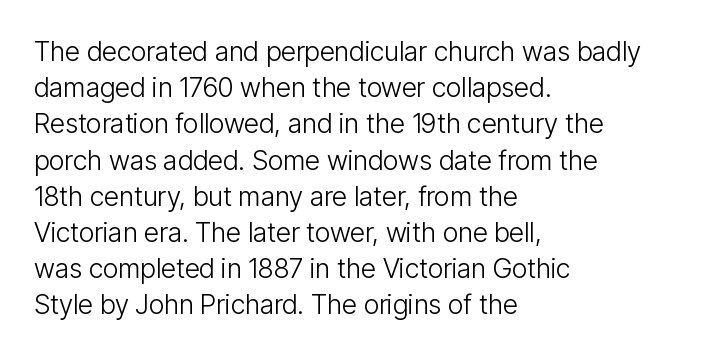
Q: Is the text bold? A: No.
Q: Is the text italic (slanted)? A: No, it is upright.
Q: Is the text underlined? A: No.
Q: How is the paragraph aligned? A: Left-aligned.
Q: Is the spacing between letters normal or unusually wide? A: Normal.
Q: Is the spacing between lines tight, normal or loose? A: Normal.
